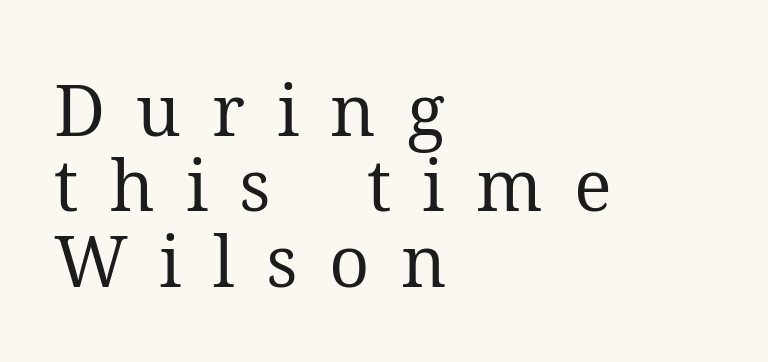
{"serif": "yes", "italic": "no", "bold": "no", "weight": "regular", "width": "normal", "stroke_contrast": "medium", "x_height": "medium", "monospaced": "no", "underline": "no", "align": "left", "line_spacing": "tight", "line_spacing_ratio": 1.06, "letter_spacing": "wide", "letter_spacing_em": 0.44, "glyph_px": 71}
